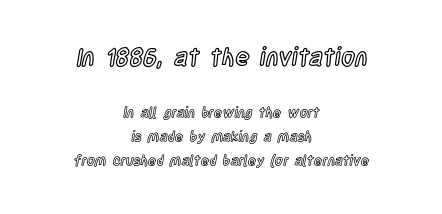
The image shows 24 px text type; set centered, line spacing 1.71x, normal letter spacing, not underlined; the first (top) block is 1.71x larger.
